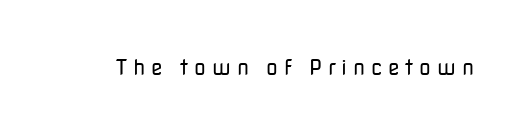
Q: Is the text bold? A: No.
Q: Is the text italic (slanted)? A: No, it is upright.
Q: Is the text underlined? A: No.
Q: Is the spacing between letters normal or unusually wide? A: Unusually wide.
